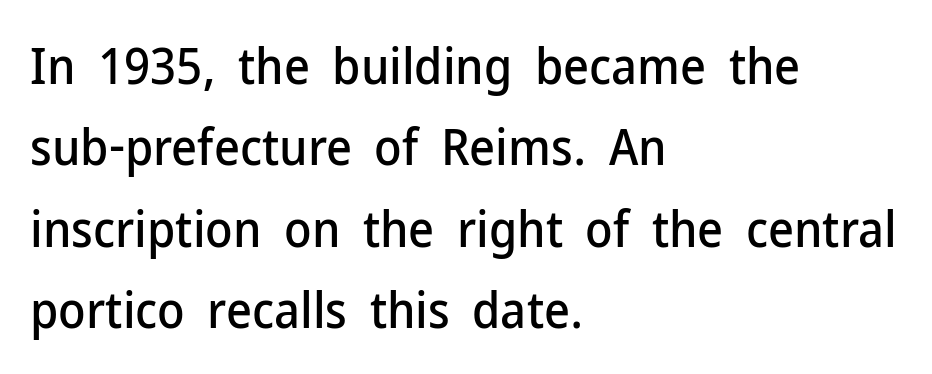
The image shows 50 px sans-serif type, upright; set left-aligned, normal line spacing (1.63x), normal letter spacing, not underlined; low stroke contrast and a medium x-height.
